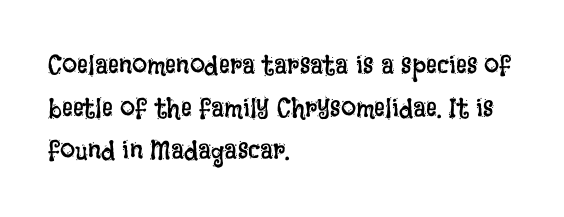
{"italic": "no", "bold": "no", "underline": "no", "align": "left", "line_spacing": "normal", "line_spacing_ratio": 1.58, "letter_spacing": "normal", "letter_spacing_em": 0.0, "glyph_px": 27}
